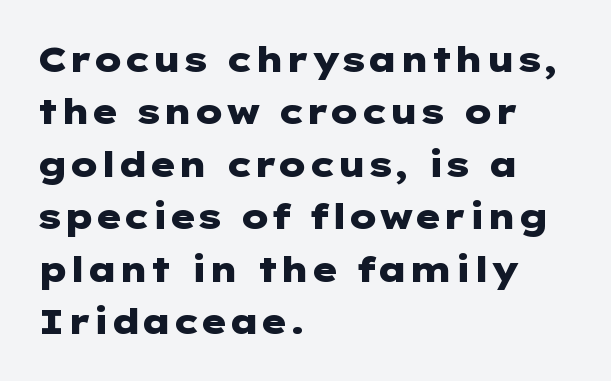
{"serif": "no", "italic": "no", "bold": "yes", "weight": "heavy", "width": "wide", "stroke_contrast": "low", "x_height": "medium", "underline": "no", "align": "left", "line_spacing": "normal", "line_spacing_ratio": 1.5, "letter_spacing": "normal", "letter_spacing_em": 0.0, "glyph_px": 35}
